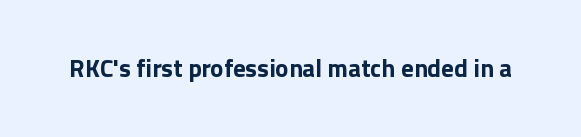
{"italic": "no", "bold": "yes", "underline": "no", "letter_spacing": "normal", "letter_spacing_em": 0.0, "glyph_px": 25}
